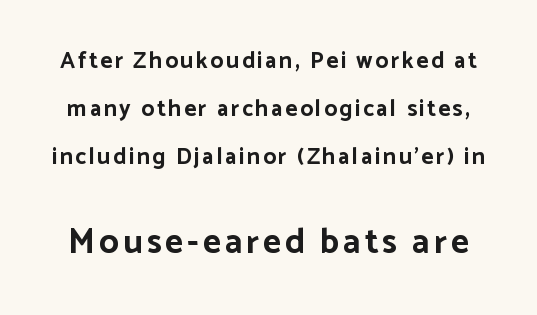
{"serif": "no", "italic": "no", "bold": "yes", "weight": "bold", "width": "normal", "stroke_contrast": "low", "x_height": "medium", "monospaced": "no", "underline": "no", "line_spacing": "loose", "line_spacing_ratio": 2.09, "larger_block": "second", "size_ratio": 1.52, "glyph_px": 35}
